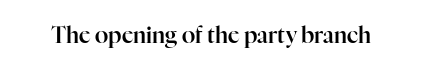
{"italic": "no", "underline": "no", "letter_spacing": "normal", "letter_spacing_em": 0.0, "glyph_px": 22}
